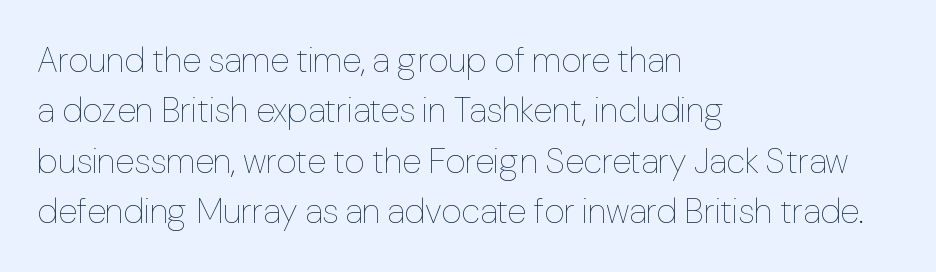
Q: Is the text bold? A: No.
Q: Is the text italic (slanted)? A: No, it is upright.
Q: Is the text underlined? A: No.
Q: How is the paragraph aligned? A: Left-aligned.
Q: Is the spacing between letters normal or unusually wide? A: Normal.
Q: Is the spacing between lines tight, normal or loose? A: Normal.
Q: Width (condensed, normal, or wide)? A: Normal.
Q: Stroke contrast? A: Low.
Q: x-height? A: Medium.
Q: Monospaced? A: No.
